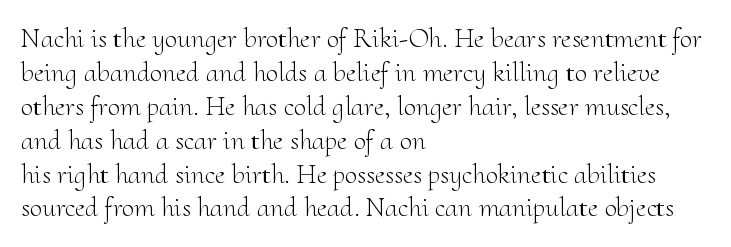
{"serif": "yes", "italic": "no", "bold": "no", "weight": "light", "width": "normal", "stroke_contrast": "medium", "x_height": "small", "monospaced": "no", "underline": "no", "align": "left", "line_spacing_ratio": 1.21, "letter_spacing": "normal", "letter_spacing_em": 0.0, "glyph_px": 28}
